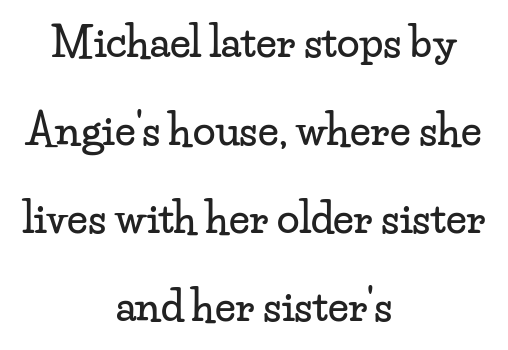
The image shows 41 px wide serif type, upright; set centered, loose line spacing (2.15x), normal letter spacing, not underlined; low stroke contrast and a small x-height.
